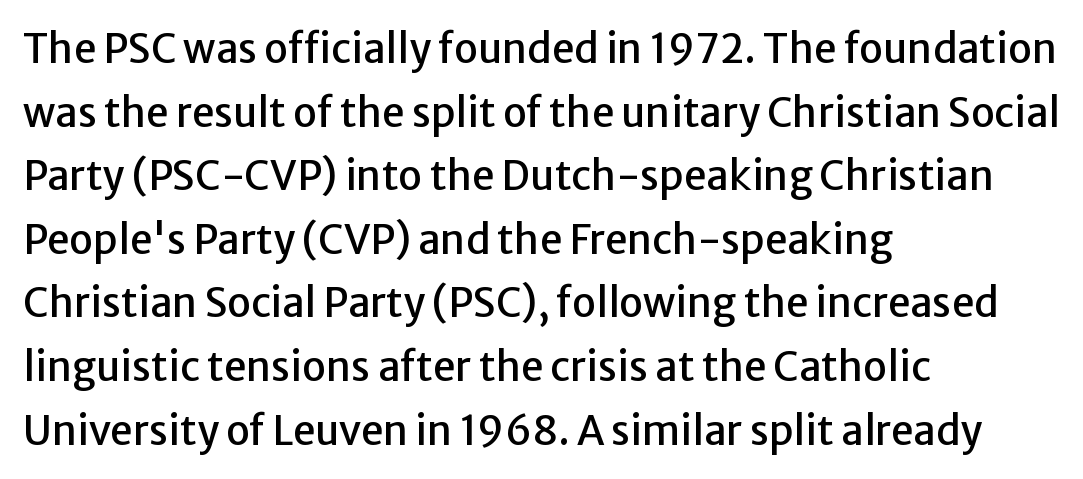
The image shows 40 px sans-serif type, upright; set left-aligned, normal line spacing (1.59x), normal letter spacing, not underlined; low stroke contrast and a medium x-height.
